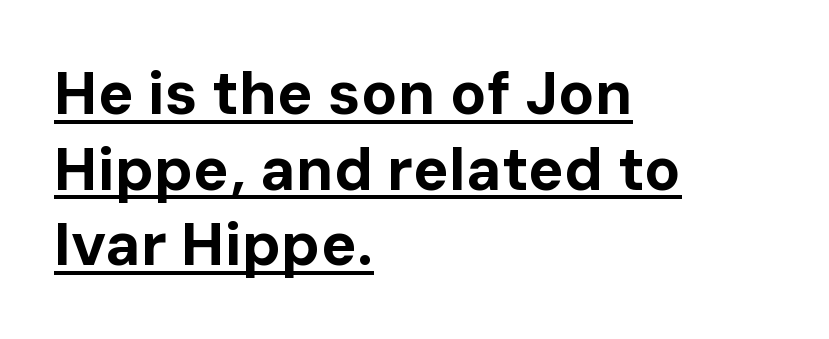
Q: Is the text bold? A: Yes.
Q: Is the text italic (slanted)? A: No, it is upright.
Q: Is the typeface a serif or a sans-serif typeface? A: Sans-serif.
Q: Is the text underlined? A: Yes.
Q: How is the paragraph aligned? A: Left-aligned.
Q: Is the spacing between letters normal or unusually wide? A: Normal.
Q: Is the spacing between lines tight, normal or loose? A: Normal.
Q: Width (condensed, normal, or wide)? A: Normal.
Q: Stroke contrast? A: Low.
Q: x-height? A: Medium.
Q: Monospaced? A: No.
